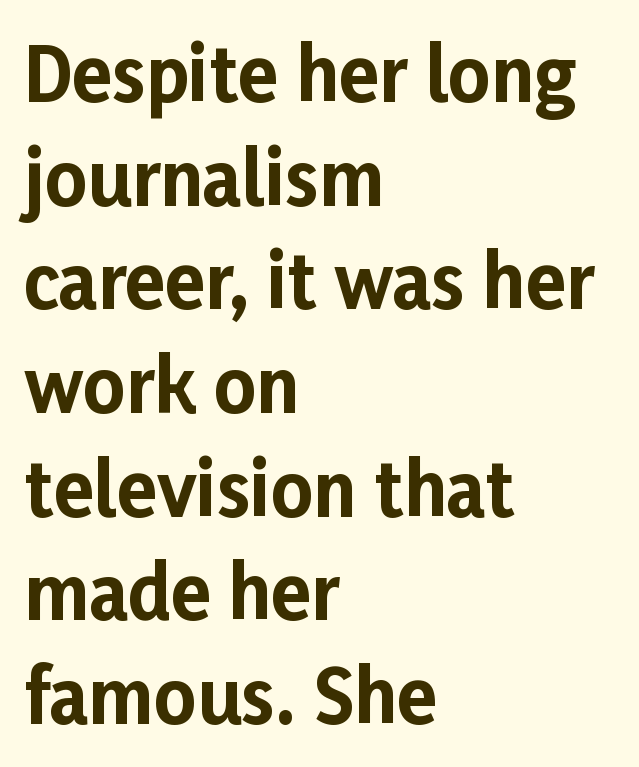
{"serif": "no", "italic": "no", "bold": "yes", "weight": "bold", "width": "normal", "stroke_contrast": "low", "x_height": "medium", "monospaced": "no", "underline": "no", "align": "left", "line_spacing": "normal", "line_spacing_ratio": 1.42, "letter_spacing": "normal", "letter_spacing_em": 0.0, "glyph_px": 73}
